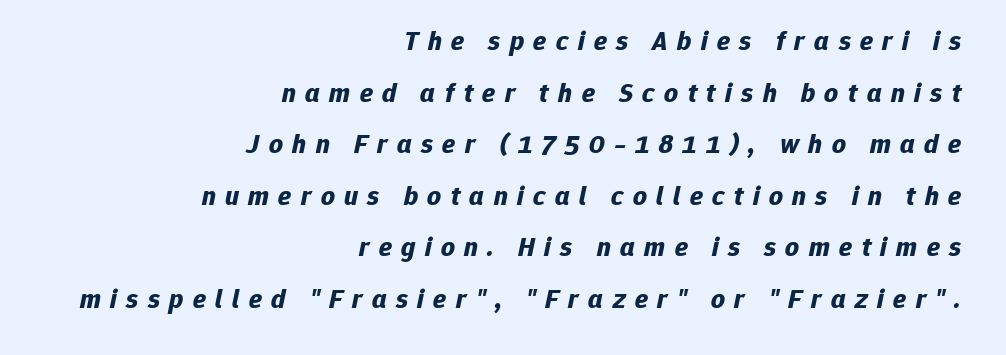
The image shows 27 px bold type, italic (leaning right); set right-aligned, loose line spacing (1.91x), unusually wide letter spacing (+0.35 em), not underlined.
